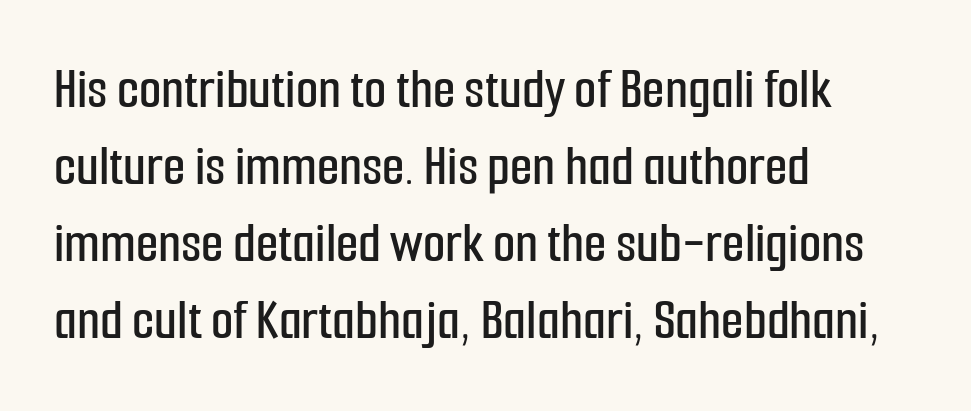
The image shows 58 px condensed sans-serif type, upright; set left-aligned, normal line spacing (1.33x), normal letter spacing, not underlined; low stroke contrast and a medium x-height.
